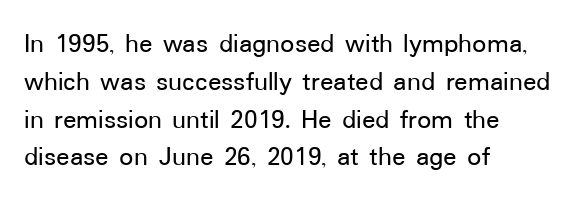
{"serif": "no", "italic": "no", "width": "normal", "stroke_contrast": "low", "x_height": "medium", "monospaced": "no", "underline": "no", "align": "left", "line_spacing": "normal", "line_spacing_ratio": 1.35, "letter_spacing": "normal", "letter_spacing_em": 0.0, "glyph_px": 28}
